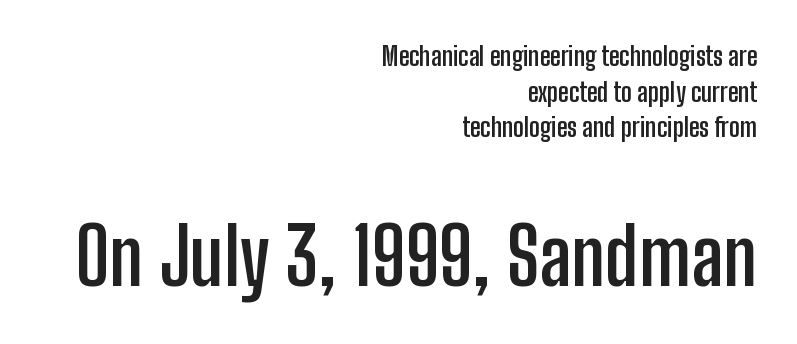
A typesetter would call this zero additional tracking. The rendering uses a moderate line-height, typical for paragraphs. The typography opts for an upright posture over an oblique one. Note the varied advance widths — an 'i' is clearly narrower than an 'm'. Character size in the trailing block exceeds that of the leading block.
